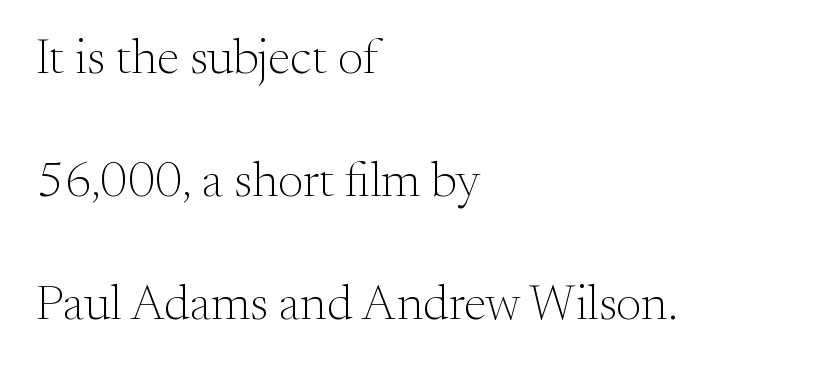
You could not count columns in this text — the font is proportionally spaced. Nope, not italic — everything's standing straight. You could call the tracking neutral — neither tight nor loose. The area under the type is left untouched.
